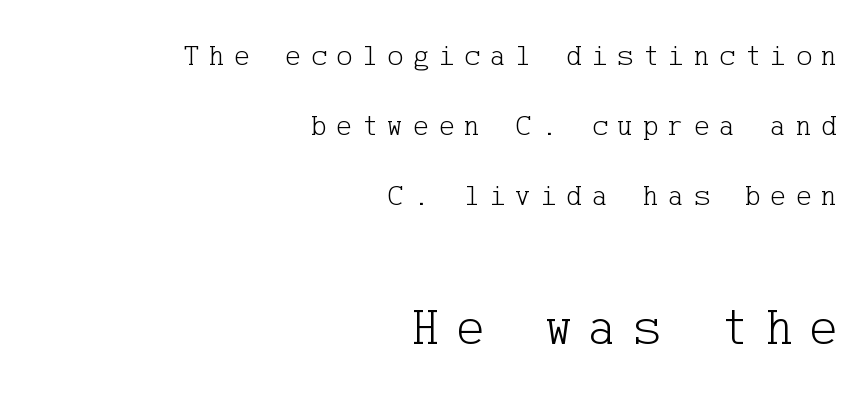
{"serif": "yes", "italic": "no", "bold": "no", "weight": "light", "width": "normal", "stroke_contrast": "low", "x_height": "medium", "underline": "no", "align": "right", "line_spacing": "loose", "line_spacing_ratio": 2.33, "letter_spacing": "wide", "letter_spacing_em": 0.32, "larger_block": "second", "size_ratio": 1.73, "glyph_px": 52}
